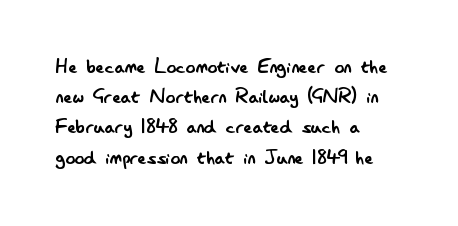
{"italic": "no", "bold": "no", "underline": "no", "align": "left", "line_spacing": "normal", "line_spacing_ratio": 1.26, "letter_spacing": "normal", "letter_spacing_em": 0.0, "glyph_px": 24}
